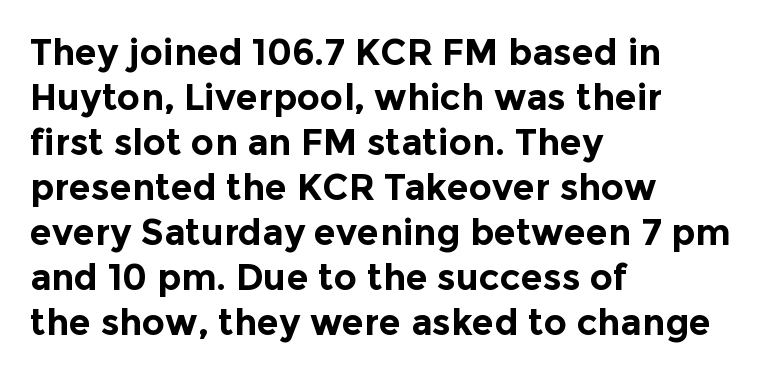
Nothing unusual about the tracking: characters are spaced as the font intends. Strong, thick strokes mark this as bold type. This is sans-serif lettering, the kind often seen on screens and signage. These lines are rendered in a variable-pitch font.
